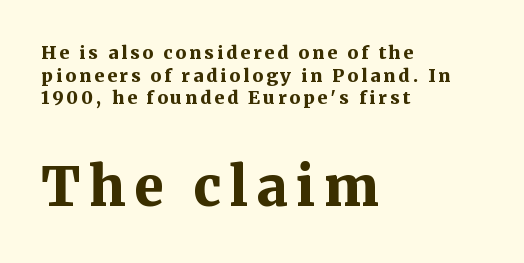
Of the two passages, the one underneath uses the larger point size. Summary of vertical rhythm: regular, with standard interline spacing. The passage is arranged the way most books set body copy — flush left. The passage shown is typed in a proportional face where columns would drift. Anything drawn beneath the words? Only blank space. I'd describe the lettering as bold — thick and assertive.
